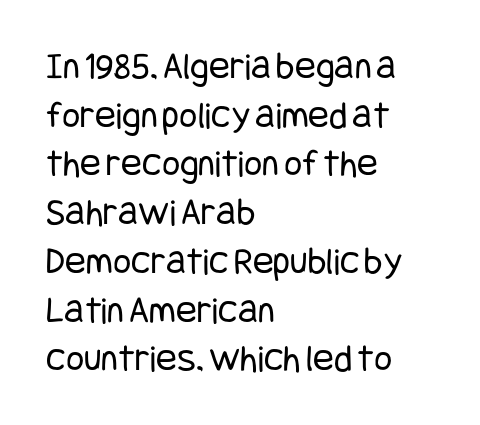
Any mark beneath the type? The region is blank. The rag falls on the right side of this text block. Observe the absence of serifs on each vertical stroke in this sample. Stroke mass is kept to a normal reading level or below. Rows of type keep a routine distance in the vertical direction. Words appear dense and cohesive because spacing is normal.
